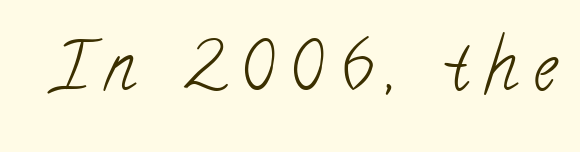
{"serif": "yes", "bold": "no", "weight": "light", "width": "condensed", "stroke_contrast": "low", "x_height": "small", "monospaced": "no", "underline": "no", "letter_spacing": "wide", "letter_spacing_em": 0.24, "glyph_px": 66}
